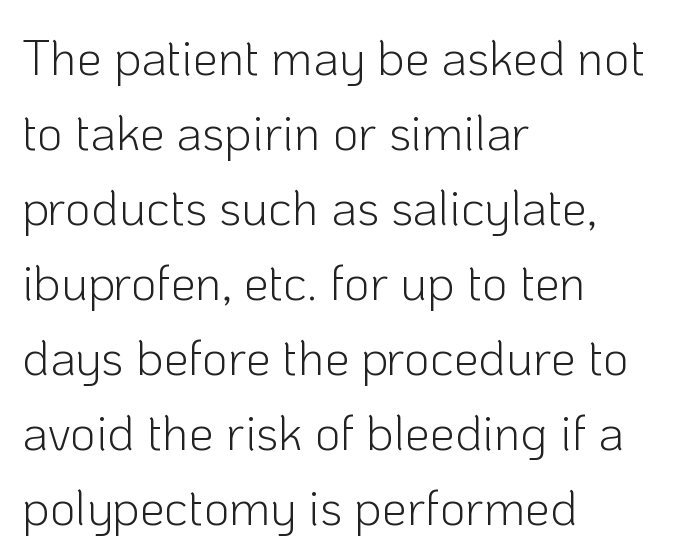
Words float on clear page, feet unadorned. One glance says typical: line gaps are just what's usual. The typography opts for an upright posture over an oblique one. These lines keep a tight, regular rhythm from letter to letter. Weight: regular or lighter. Unlike a traditional serif, this face leaves its strokes unadorned.
